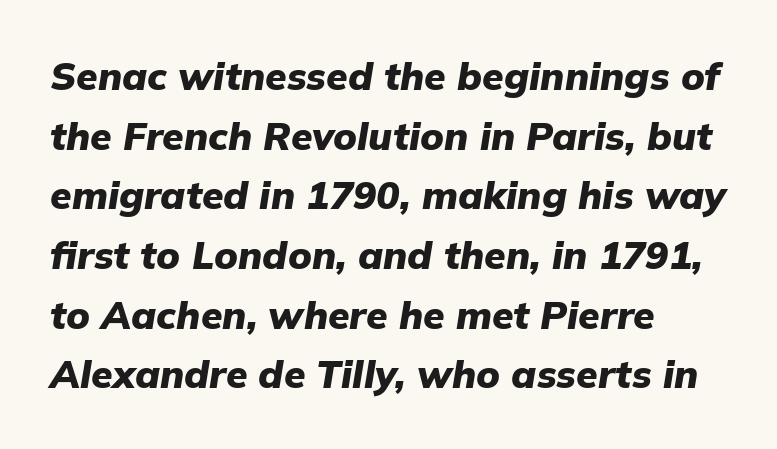
Q: Is the text bold? A: Yes.
Q: Is the text italic (slanted)? A: Yes, it leans right by about 9 degrees.
Q: Is the text underlined? A: No.
Q: How is the paragraph aligned? A: Left-aligned.
Q: Is the spacing between letters normal or unusually wide? A: Normal.
Q: Is the spacing between lines tight, normal or loose? A: Normal.
Q: Width (condensed, normal, or wide)? A: Normal.
Q: Stroke contrast? A: Low.
Q: x-height? A: Medium.
Q: Monospaced? A: No.
